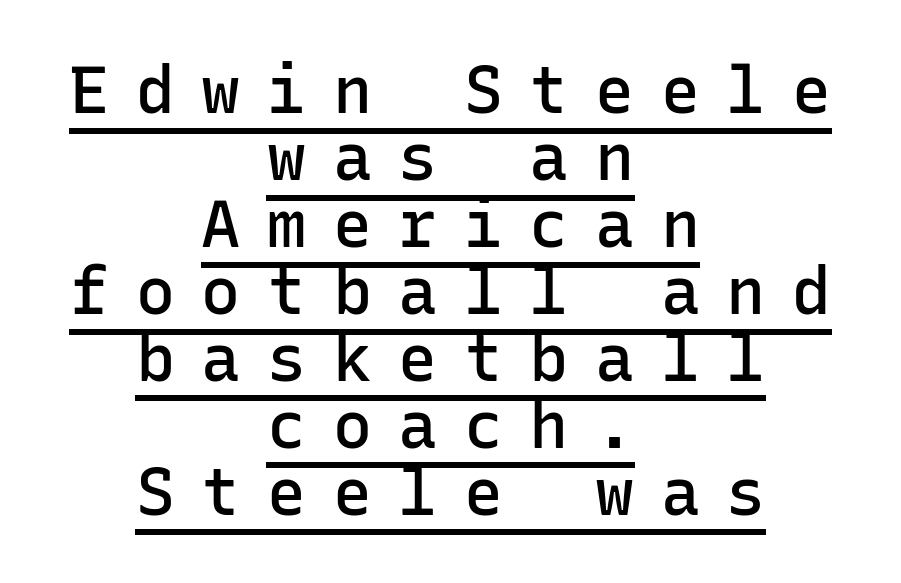
The image shows 65 px semibold sans-serif type, upright, monospaced; set centered, tight line spacing (1.03x), unusually wide letter spacing (+0.41 em), underlined; low stroke contrast and a medium x-height.
